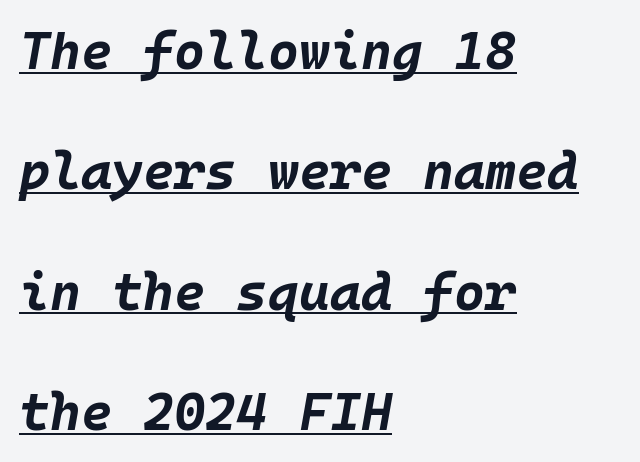
Q: Is the text bold? A: Yes.
Q: Is the text italic (slanted)? A: Yes, it leans right by about 10 degrees.
Q: Is the text underlined? A: Yes.
Q: How is the paragraph aligned? A: Left-aligned.
Q: Is the spacing between letters normal or unusually wide? A: Normal.
Q: Is the spacing between lines tight, normal or loose? A: Loose.
Q: Width (condensed, normal, or wide)? A: Normal.
Q: Stroke contrast? A: Low.
Q: x-height? A: Large.
Q: Monospaced? A: Yes.
